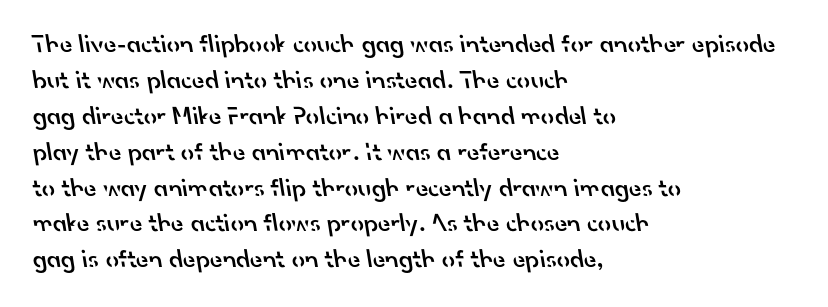
This rendering features lettering with no underline. Caption: standard tracking, unaltered. These lines sit exactly where default settings would place them. Compared with a centered layout, this one pins lines to the left instead. The glyphs have the mass of a demibold cut, below bold.
